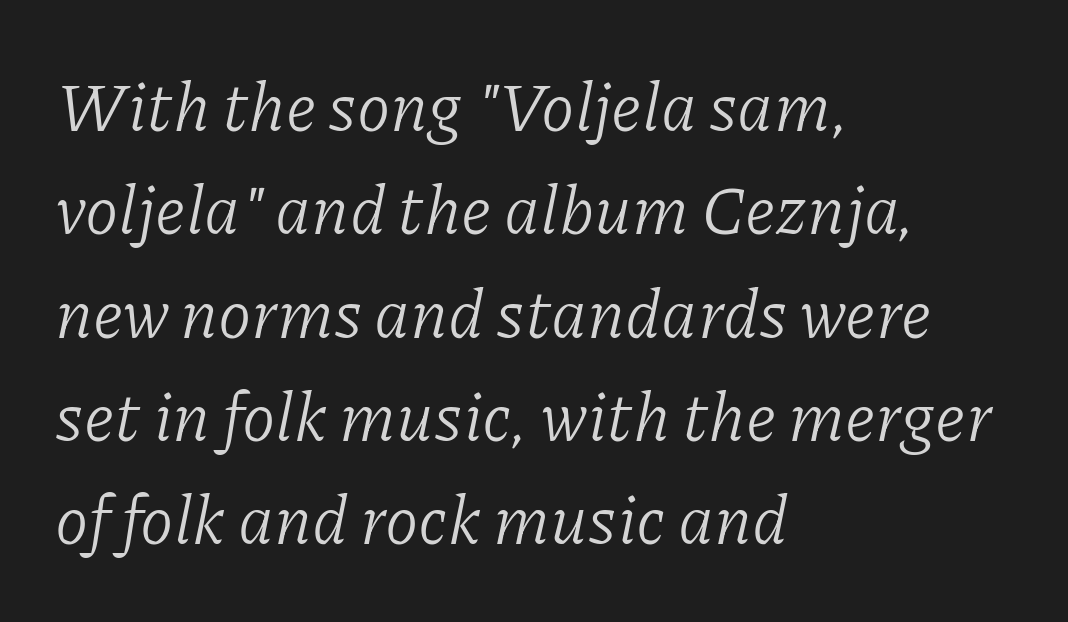
Q: Is the text bold? A: No.
Q: Is the text italic (slanted)? A: Yes, it leans right by about 11 degrees.
Q: Is the typeface a serif or a sans-serif typeface? A: Serif.
Q: Is the text underlined? A: No.
Q: How is the paragraph aligned? A: Left-aligned.
Q: Is the spacing between letters normal or unusually wide? A: Normal.
Q: Is the spacing between lines tight, normal or loose? A: Normal.
Q: Width (condensed, normal, or wide)? A: Normal.
Q: Stroke contrast? A: Low.
Q: x-height? A: Medium.
Q: Monospaced? A: No.
